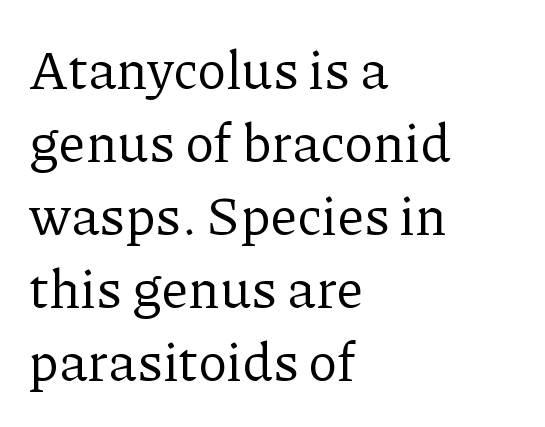
The image shows 54 px regular-weight serif type, upright; set left-aligned, normal line spacing (1.35x), normal letter spacing, not underlined; low stroke contrast and a medium x-height.
